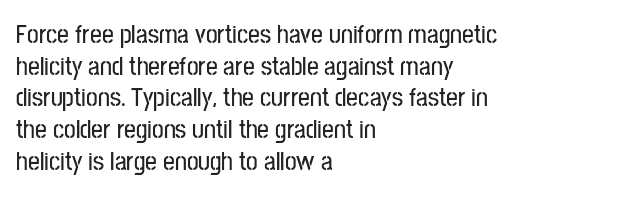
The lettering stays uniformly vertical, giving the passage a roman look. The baseline area is clear. The setting favours the left margin, as ordinary paragraphs usually do. These lines keep a tight, regular rhythm from letter to letter.
